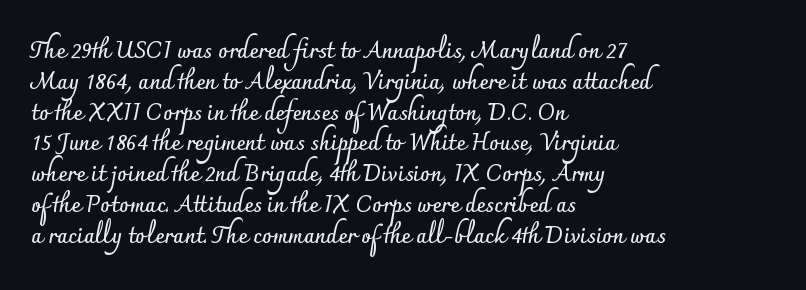
The image shows 22 px bold type; set left-aligned, normal line spacing (1.4x), normal letter spacing, not underlined.
